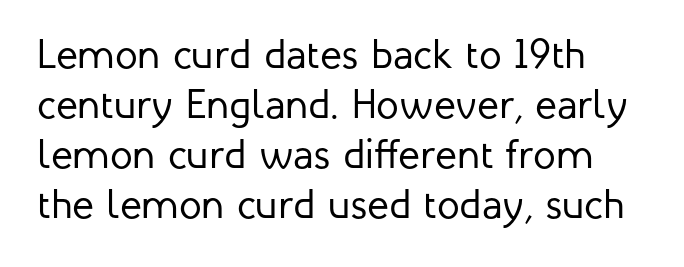
The image shows 41 px regular-weight sans-serif type, upright; set line spacing 1.22x, normal letter spacing, not underlined; low stroke contrast and a medium x-height.
